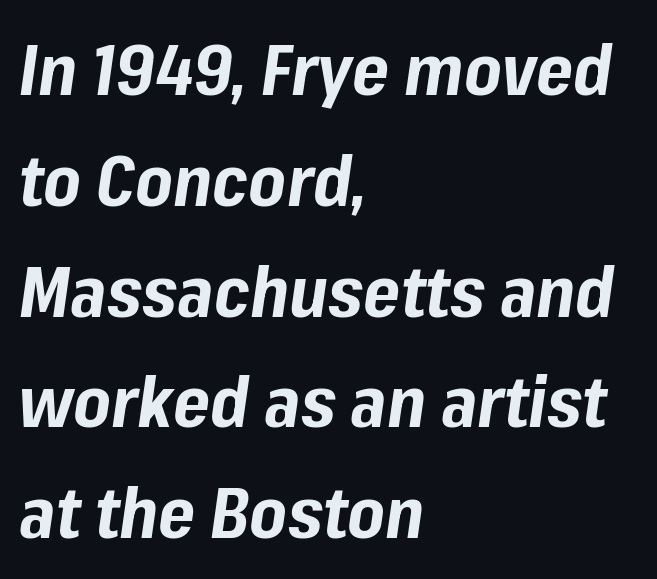
This rendering features lettering with no underline. The typesetting leans heavy: a genuine bold. Do the characters align in a grid? No, the font is proportional. Honestly, the row spacing looks completely unremarkable. Nobody touched the tracking dial on this one. The text block is weighted toward the left margin, trailing off unevenly rightward.
